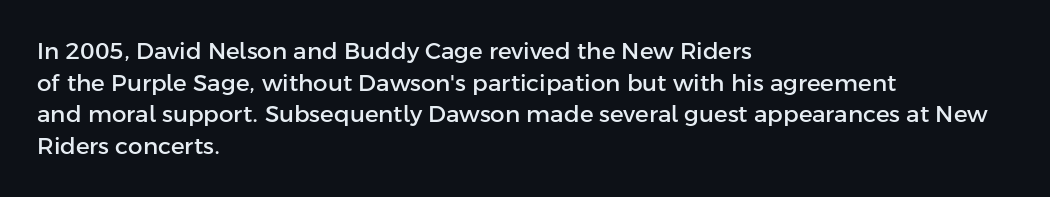
Q: Is the text italic (slanted)? A: No, it is upright.
Q: Is the text underlined? A: No.
Q: How is the paragraph aligned? A: Left-aligned.
Q: Is the spacing between letters normal or unusually wide? A: Normal.
Q: Is the spacing between lines tight, normal or loose? A: Normal.
